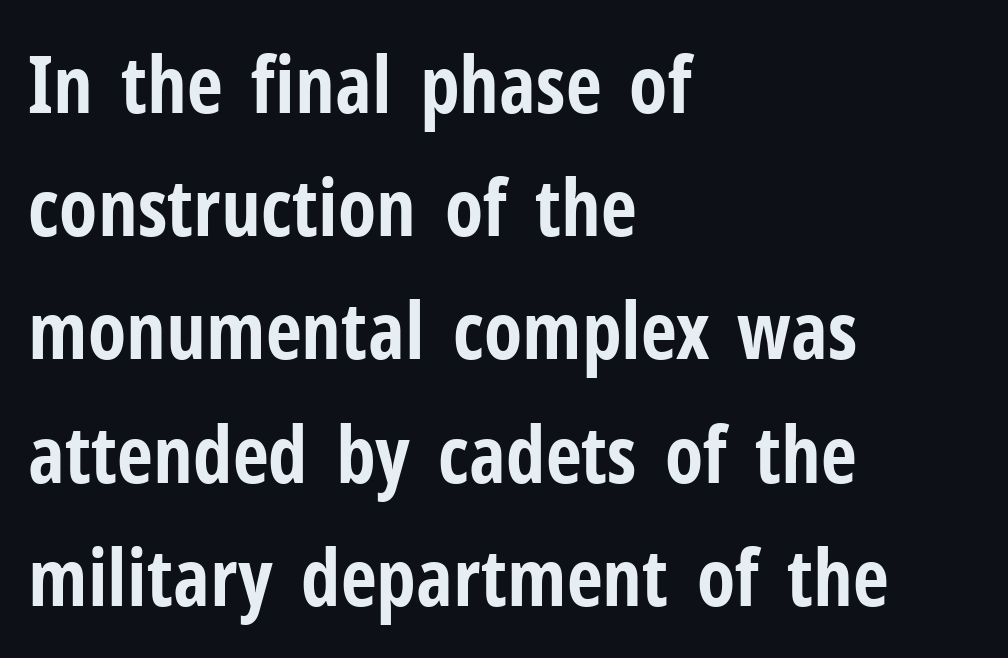
The characters look thick and weighty, a clear bold. This sample uses a sans-serif face. Left-aligned paragraph, ragged on the right. This sample has the flowing, uneven cadence of proportional lettering.
